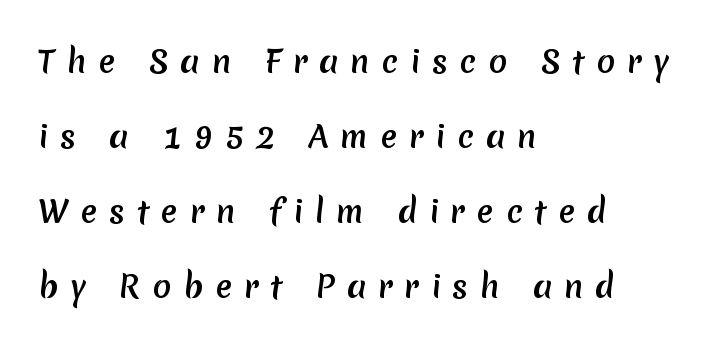
Is this a fixed-width face? No — the glyphs have proportional, varying widths. Honestly, the letter spacing is so wide it's the main thing you notice. Airy leading. Descender tails drop into unmarked territory. Is the block centered? No — it sits flush against the left margin. Observe the absence of serifs on each vertical stroke in this sample.
